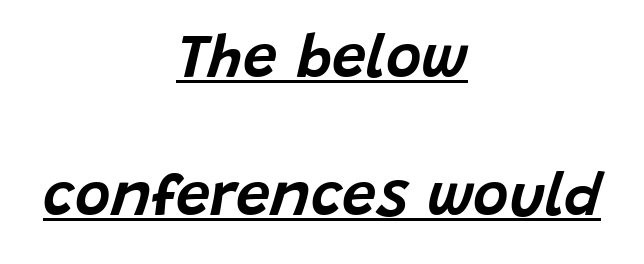
Q: Is the text italic (slanted)? A: Yes, it leans right by about 15 degrees.
Q: Is the text underlined? A: Yes.
Q: How is the paragraph aligned? A: Centered.
Q: Is the spacing between letters normal or unusually wide? A: Normal.
Q: Is the spacing between lines tight, normal or loose? A: Loose.
Q: Width (condensed, normal, or wide)? A: Normal.
Q: Stroke contrast? A: Low.
Q: x-height? A: Large.
Q: Monospaced? A: No.
